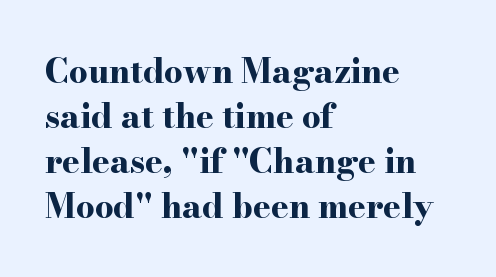
The image shows 33 px bold, wide serif type, upright; set left-aligned, normal line spacing (1.36x), normal letter spacing, not underlined; high stroke contrast and a small x-height.
